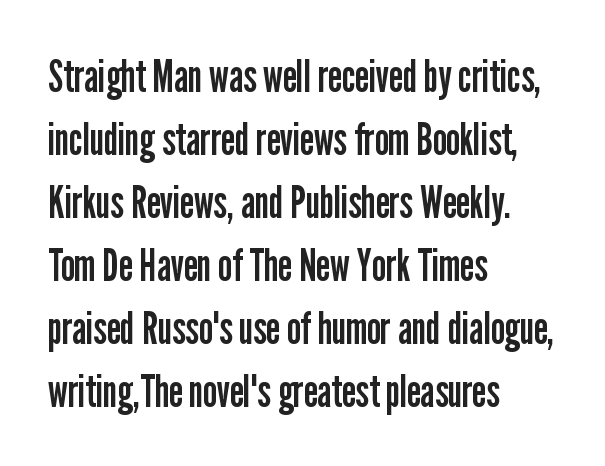
{"serif": "no", "italic": "no", "bold": "no", "weight": "regular", "width": "condensed", "stroke_contrast": "low", "x_height": "medium", "monospaced": "no", "underline": "no", "align": "left", "line_spacing": "normal", "line_spacing_ratio": 1.4, "letter_spacing": "normal", "letter_spacing_em": 0.0, "glyph_px": 45}
